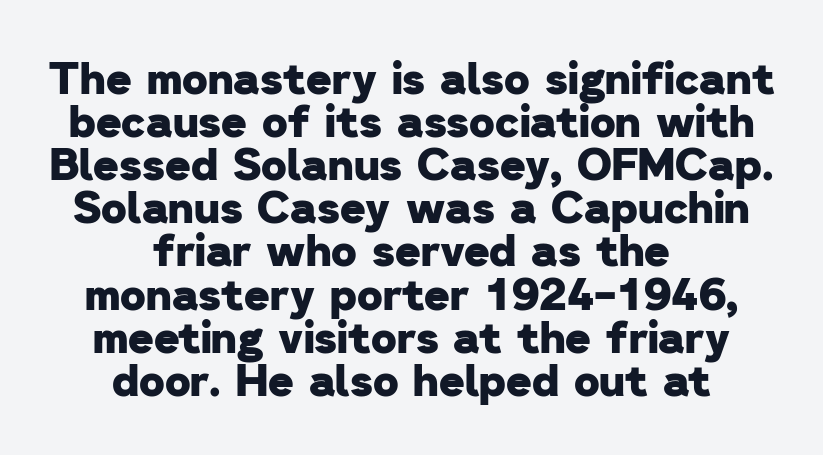
The image shows 44 px heavy sans-serif type; set centered, tight line spacing (0.98x), normal letter spacing, not underlined; low stroke contrast and a medium x-height.
